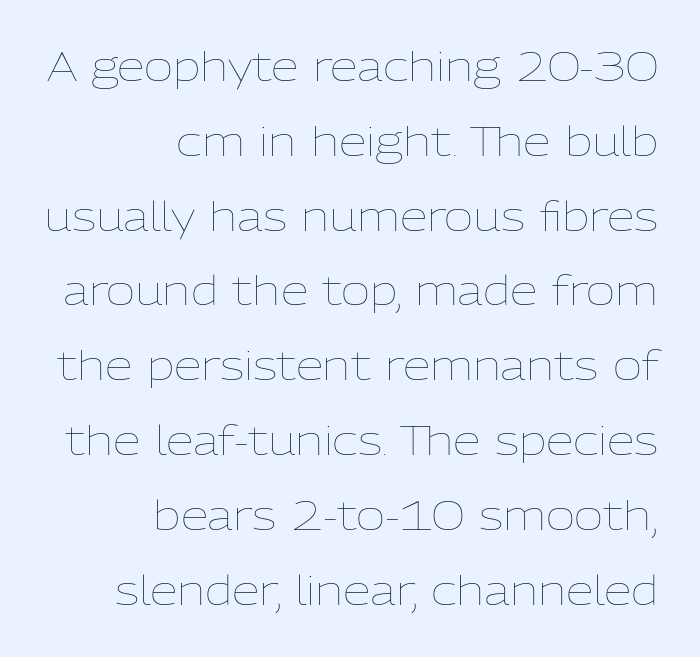
The image shows 40 px thin type, upright; set right-aligned, line spacing 1.87x, normal letter spacing, not underlined; low stroke contrast and a medium x-height.
